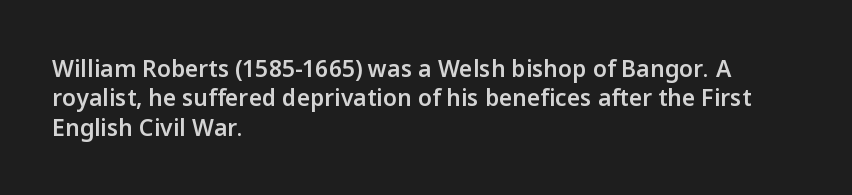
Q: Is the text bold? A: Semi-bold.
Q: Is the text italic (slanted)? A: No, it is upright.
Q: Is the text underlined? A: No.
Q: How is the paragraph aligned? A: Left-aligned.
Q: Is the spacing between letters normal or unusually wide? A: Normal.
Q: Is the spacing between lines tight, normal or loose? A: Normal.
